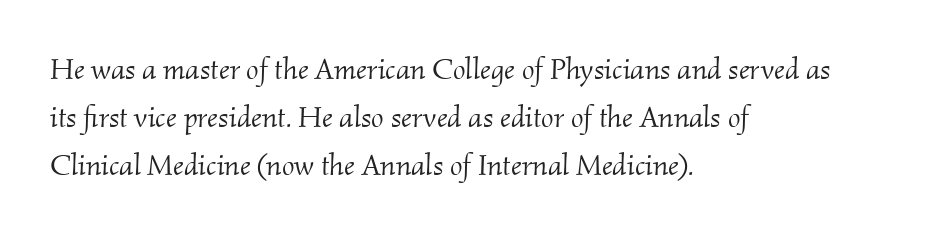
The image shows 30 px light serif type, italic (leaning right); set left-aligned, normal line spacing (1.6x), normal letter spacing, not underlined; medium stroke contrast and a small x-height.
